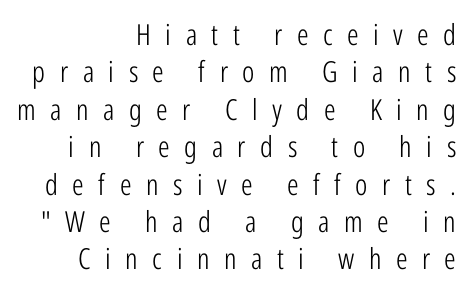
The image shows 29 px light, condensed sans-serif type, upright; set right-aligned, normal line spacing (1.29x), unusually wide letter spacing (+0.5 em), not underlined; low stroke contrast and a medium x-height.
